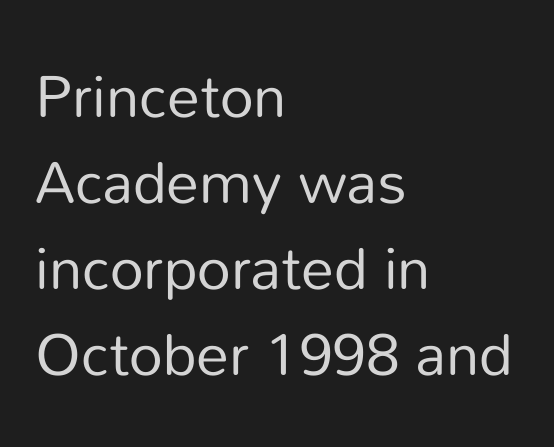
{"serif": "no", "italic": "no", "bold": "no", "weight": "regular", "width": "normal", "stroke_contrast": "low", "x_height": "medium", "monospaced": "no", "underline": "no", "align": "left", "line_spacing": "normal", "line_spacing_ratio": 1.46, "letter_spacing": "normal", "letter_spacing_em": 0.0, "glyph_px": 59}
